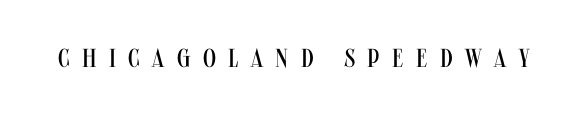
Q: Is the text bold? A: No.
Q: Is the text italic (slanted)? A: No, it is upright.
Q: Is the text underlined? A: No.
Q: Is the spacing between letters normal or unusually wide? A: Unusually wide.
